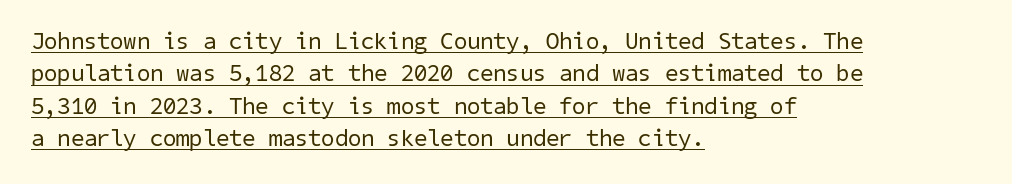
The image shows 24 px text type; set left-aligned, normal line spacing (1.35x), normal letter spacing, underlined.
